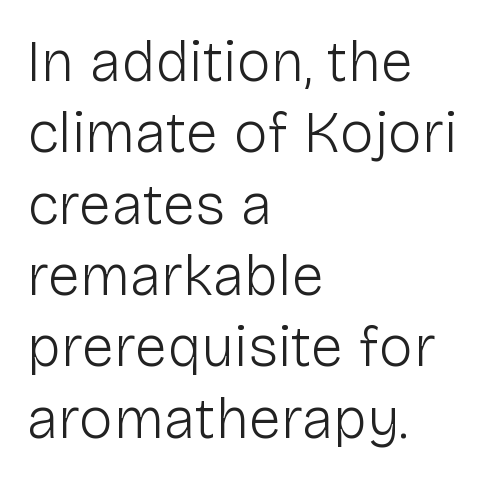
Q: Is the text bold? A: No.
Q: Is the text italic (slanted)? A: No, it is upright.
Q: Is the typeface a serif or a sans-serif typeface? A: Sans-serif.
Q: Is the text underlined? A: No.
Q: How is the paragraph aligned? A: Left-aligned.
Q: Is the spacing between letters normal or unusually wide? A: Normal.
Q: Width (condensed, normal, or wide)? A: Normal.
Q: Stroke contrast? A: Low.
Q: x-height? A: Medium.
Q: Monospaced? A: No.
